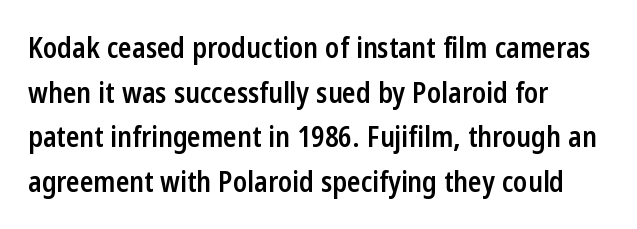
Q: Is the text bold? A: Semi-bold.
Q: Is the text italic (slanted)? A: No, it is upright.
Q: Is the typeface a serif or a sans-serif typeface? A: Sans-serif.
Q: Is the text underlined? A: No.
Q: How is the paragraph aligned? A: Left-aligned.
Q: Is the spacing between letters normal or unusually wide? A: Normal.
Q: Is the spacing between lines tight, normal or loose? A: Normal.
Q: Width (condensed, normal, or wide)? A: Condensed.
Q: Stroke contrast? A: Low.
Q: x-height? A: Medium.
Q: Monospaced? A: No.
